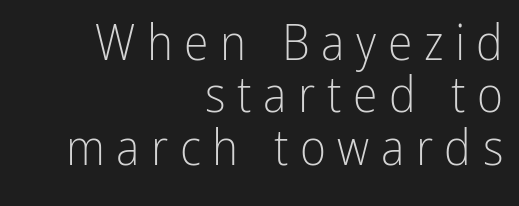
Q: Is the text bold? A: No.
Q: Is the text italic (slanted)? A: No, it is upright.
Q: Is the typeface a serif or a sans-serif typeface? A: Sans-serif.
Q: Is the text underlined? A: No.
Q: How is the paragraph aligned? A: Right-aligned.
Q: Is the spacing between letters normal or unusually wide? A: Unusually wide.
Q: Is the spacing between lines tight, normal or loose? A: Tight.
Q: Width (condensed, normal, or wide)? A: Condensed.
Q: Stroke contrast? A: Low.
Q: x-height? A: Medium.
Q: Monospaced? A: No.
